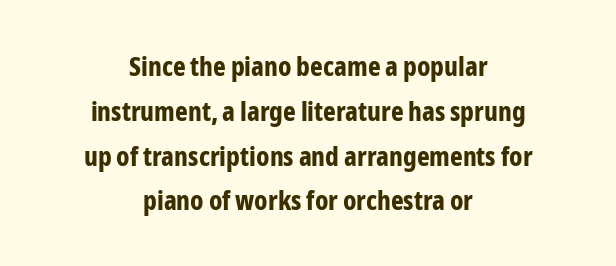
Q: Is the text bold? A: Yes.
Q: Is the text italic (slanted)? A: No, it is upright.
Q: Is the text underlined? A: No.
Q: How is the paragraph aligned? A: Centered.
Q: Is the spacing between letters normal or unusually wide? A: Normal.
Q: Is the spacing between lines tight, normal or loose? A: Normal.
